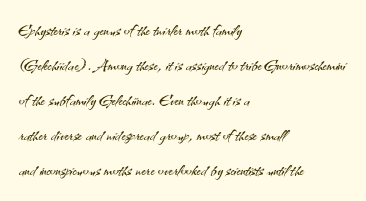
Q: Is the text bold? A: No.
Q: Is the text italic (slanted)? A: Yes.
Q: Is the text underlined? A: No.
Q: How is the paragraph aligned? A: Left-aligned.
Q: Is the spacing between letters normal or unusually wide? A: Normal.
Q: Is the spacing between lines tight, normal or loose? A: Normal.
